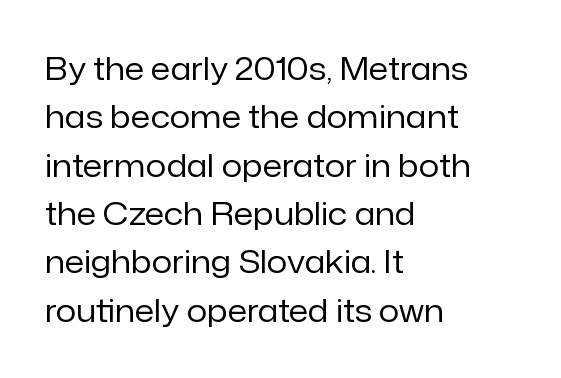
Q: Is the text bold? A: No.
Q: Is the text italic (slanted)? A: No, it is upright.
Q: Is the typeface a serif or a sans-serif typeface? A: Sans-serif.
Q: Is the text underlined? A: No.
Q: How is the paragraph aligned? A: Left-aligned.
Q: Is the spacing between letters normal or unusually wide? A: Normal.
Q: Is the spacing between lines tight, normal or loose? A: Normal.
Q: Width (condensed, normal, or wide)? A: Normal.
Q: Stroke contrast? A: Low.
Q: x-height? A: Medium.
Q: Monospaced? A: No.
